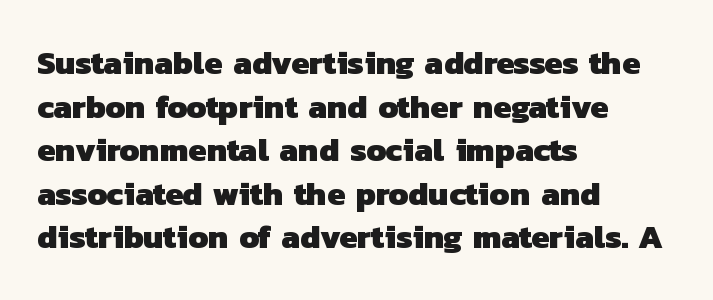
Q: Is the text bold? A: Yes.
Q: Is the typeface a serif or a sans-serif typeface? A: Sans-serif.
Q: Is the text underlined? A: No.
Q: How is the paragraph aligned? A: Left-aligned.
Q: Is the spacing between letters normal or unusually wide? A: Normal.
Q: Is the spacing between lines tight, normal or loose? A: Normal.
Q: Width (condensed, normal, or wide)? A: Normal.
Q: Stroke contrast? A: Low.
Q: x-height? A: Medium.
Q: Monospaced? A: No.
